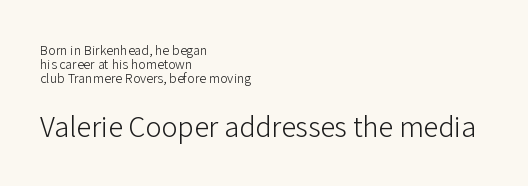
Q: Is the text bold? A: No.
Q: Is the text italic (slanted)? A: No, it is upright.
Q: Is the typeface a serif or a sans-serif typeface? A: Sans-serif.
Q: Is the text underlined? A: No.
Q: How is the paragraph aligned? A: Left-aligned.
Q: Is the spacing between letters normal or unusually wide? A: Normal.
Q: Is the spacing between lines tight, normal or loose? A: Tight.
Q: Which block of text is set in a larger size, the first (top) or the second (bottom)? A: The second (bottom) one.
Q: Width (condensed, normal, or wide)? A: Normal.
Q: Stroke contrast? A: Low.
Q: x-height? A: Medium.
Q: Monospaced? A: No.
